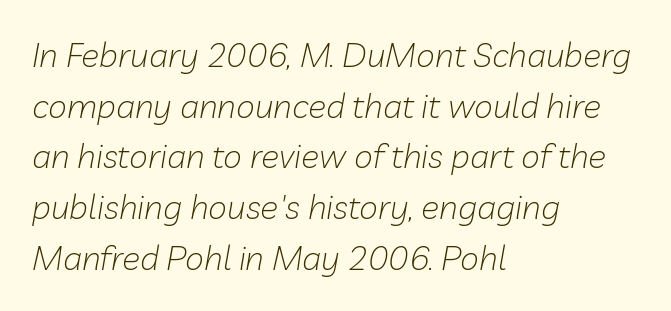
The image shows 34 px light type, italic (leaning right); set left-aligned, normal line spacing (1.49x), normal letter spacing, not underlined; low stroke contrast and a medium x-height.
